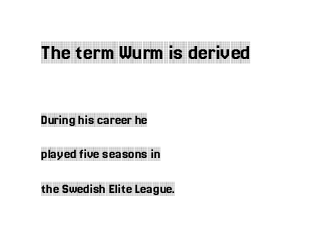
{"italic": "no", "underline": "no", "align": "left", "line_spacing": "loose", "line_spacing_ratio": 2.44, "letter_spacing": "normal", "letter_spacing_em": 0.0, "larger_block": "first", "size_ratio": 1.57, "glyph_px": 22}
